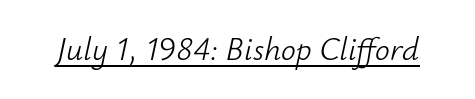
{"italic": "yes", "lean": "right", "slant_degrees": 12, "bold": "no", "weight": "light", "width": "normal", "stroke_contrast": "low", "x_height": "small", "monospaced": "no", "underline": "yes", "letter_spacing": "normal", "letter_spacing_em": 0.0, "glyph_px": 33}
